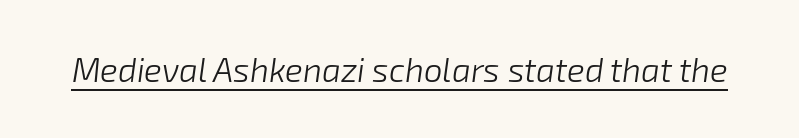
Q: Is the text bold? A: No.
Q: Is the text italic (slanted)? A: Yes, it leans right by about 8 degrees.
Q: Is the text underlined? A: Yes.
Q: Is the spacing between letters normal or unusually wide? A: Normal.
Q: Width (condensed, normal, or wide)? A: Normal.
Q: Stroke contrast? A: Low.
Q: x-height? A: Medium.
Q: Monospaced? A: No.
